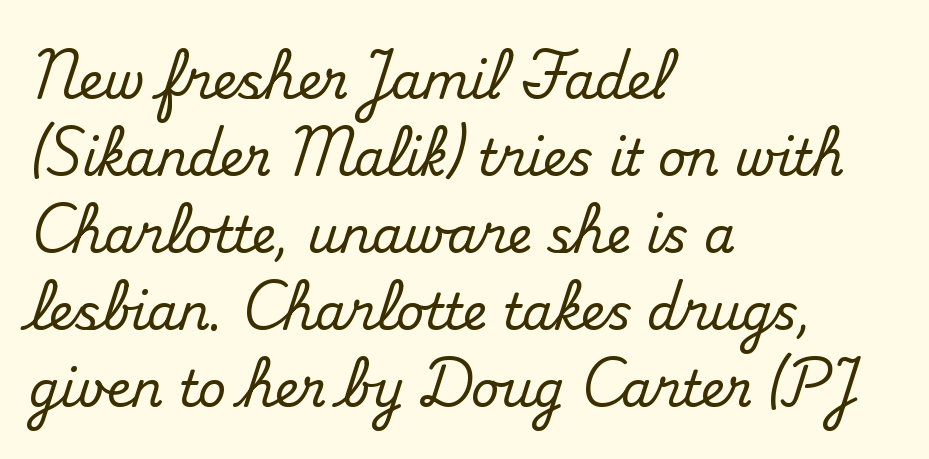
Q: Is the text italic (slanted)? A: Yes.
Q: Is the typeface a serif or a sans-serif typeface? A: Serif.
Q: Is the text underlined? A: No.
Q: How is the paragraph aligned? A: Left-aligned.
Q: Is the spacing between letters normal or unusually wide? A: Normal.
Q: Is the spacing between lines tight, normal or loose? A: Normal.
Q: Width (condensed, normal, or wide)? A: Normal.
Q: Stroke contrast? A: Medium.
Q: x-height? A: Small.
Q: Monospaced? A: No.
